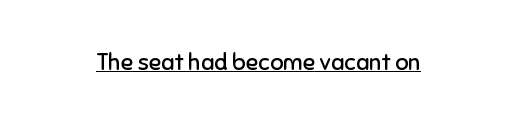
Q: Is the text bold? A: No.
Q: Is the text italic (slanted)? A: No, it is upright.
Q: Is the text underlined? A: Yes.
Q: Is the spacing between letters normal or unusually wide? A: Normal.
